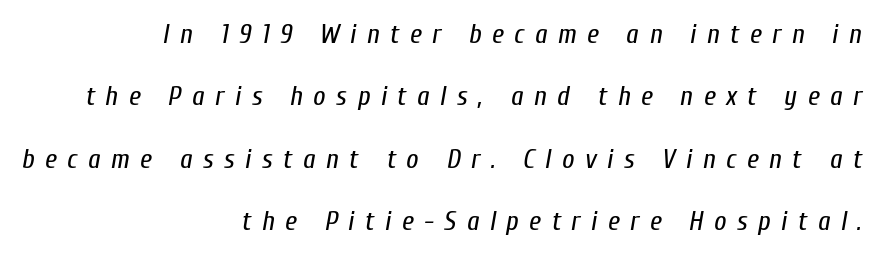
{"italic": "yes", "lean": "right", "slant_degrees": 10, "bold": "no", "underline": "no", "align": "right", "line_spacing": "loose", "line_spacing_ratio": 2.31, "letter_spacing": "wide", "letter_spacing_em": 0.39, "glyph_px": 27}
